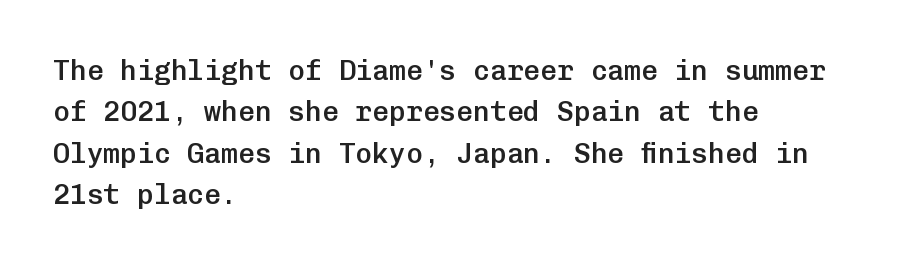
{"serif": "no", "italic": "no", "bold": "semi", "weight": "semibold", "width": "normal", "stroke_contrast": "low", "x_height": "medium", "monospaced": "yes", "underline": "no", "align": "left", "line_spacing": "normal", "line_spacing_ratio": 1.48, "letter_spacing": "normal", "letter_spacing_em": 0.0, "glyph_px": 28}
